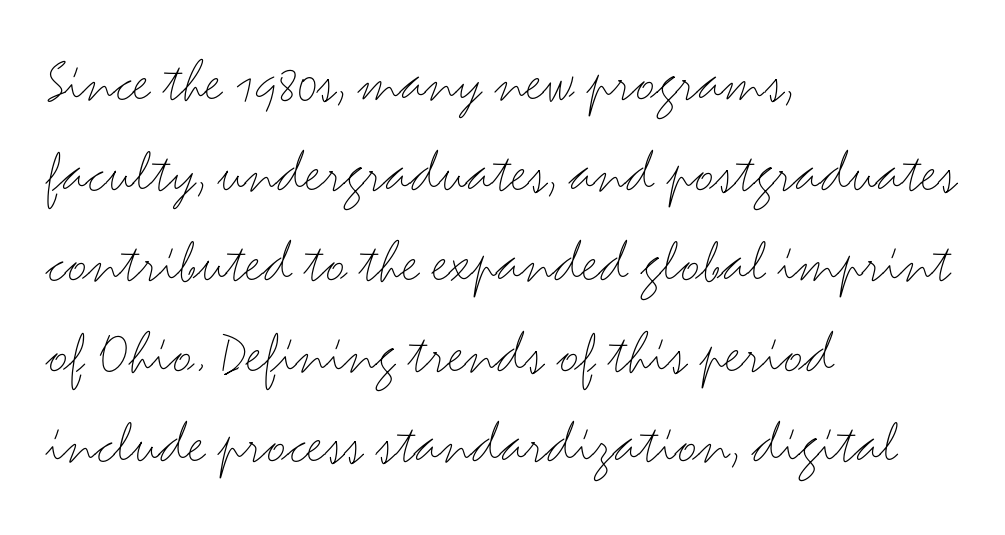
Bold? No — there's no thickening of the strokes. Evenly set lines give the paragraph a standard silhouette. This rendering employs a face without finishing strokes, i.e., a sans-serif.
